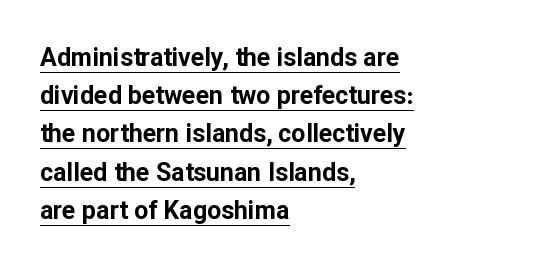
{"italic": "no", "bold": "yes", "underline": "yes", "align": "left", "line_spacing": "normal", "line_spacing_ratio": 1.53, "letter_spacing": "normal", "letter_spacing_em": 0.0, "glyph_px": 25}
